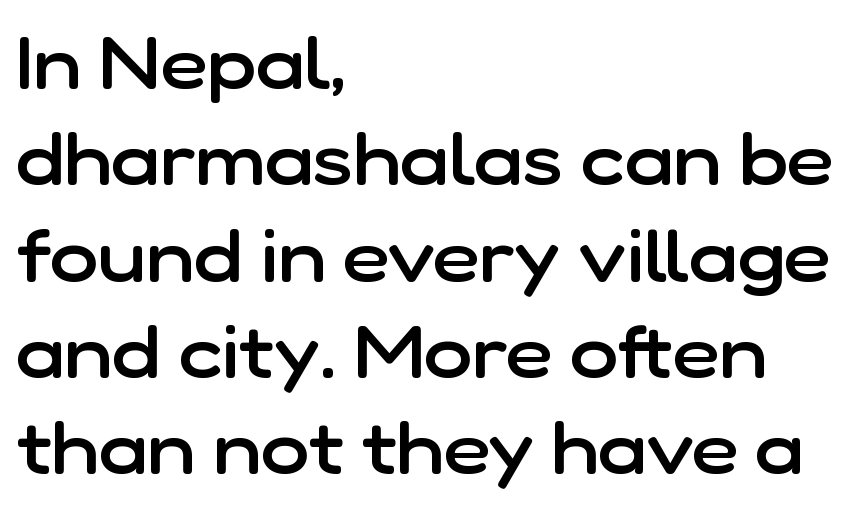
Q: Is the text bold? A: Semi-bold.
Q: Is the text italic (slanted)? A: No, it is upright.
Q: Is the typeface a serif or a sans-serif typeface? A: Sans-serif.
Q: Is the text underlined? A: No.
Q: How is the paragraph aligned? A: Left-aligned.
Q: Is the spacing between letters normal or unusually wide? A: Normal.
Q: Is the spacing between lines tight, normal or loose? A: Normal.
Q: Width (condensed, normal, or wide)? A: Normal.
Q: Stroke contrast? A: Low.
Q: x-height? A: Medium.
Q: Monospaced? A: No.
